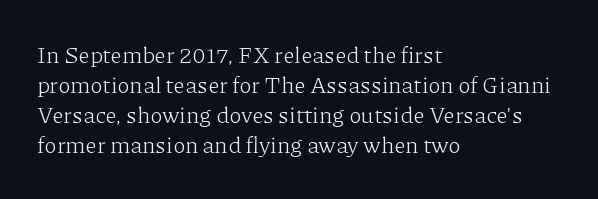
Q: Is the text bold? A: No.
Q: Is the text italic (slanted)? A: No, it is upright.
Q: Is the text underlined? A: No.
Q: How is the paragraph aligned? A: Left-aligned.
Q: Is the spacing between letters normal or unusually wide? A: Normal.
Q: Is the spacing between lines tight, normal or loose? A: Normal.
